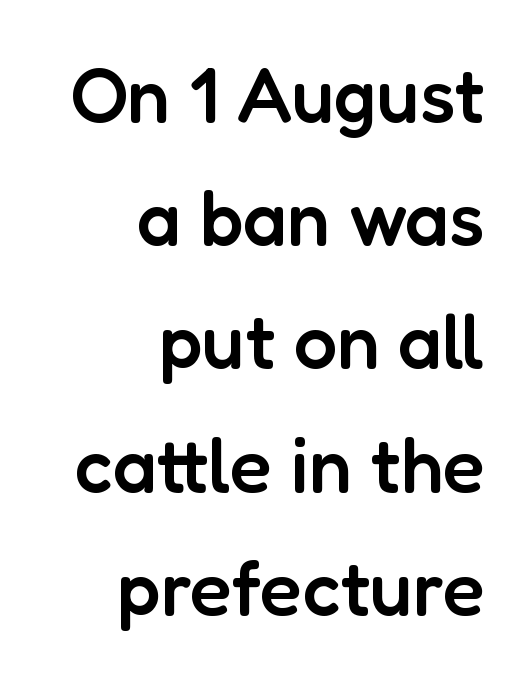
Q: Is the text bold? A: Semi-bold.
Q: Is the text italic (slanted)? A: No, it is upright.
Q: Is the typeface a serif or a sans-serif typeface? A: Sans-serif.
Q: Is the text underlined? A: No.
Q: How is the paragraph aligned? A: Right-aligned.
Q: Is the spacing between letters normal or unusually wide? A: Normal.
Q: Is the spacing between lines tight, normal or loose? A: Normal.
Q: Width (condensed, normal, or wide)? A: Normal.
Q: Stroke contrast? A: Low.
Q: x-height? A: Medium.
Q: Monospaced? A: No.
